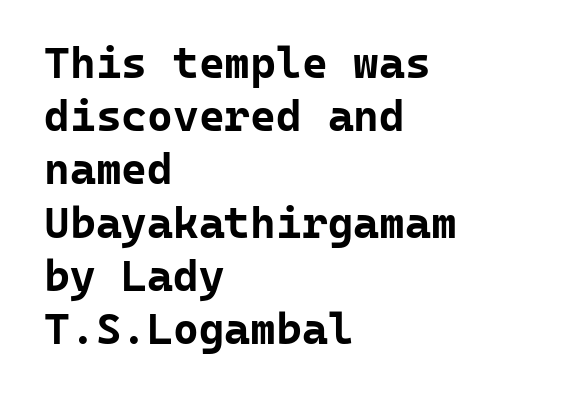
Q: Is the text bold? A: Yes.
Q: Is the text italic (slanted)? A: No, it is upright.
Q: Is the typeface a serif or a sans-serif typeface? A: Sans-serif.
Q: Is the text underlined? A: No.
Q: How is the paragraph aligned? A: Left-aligned.
Q: Is the spacing between letters normal or unusually wide? A: Normal.
Q: Width (condensed, normal, or wide)? A: Normal.
Q: Stroke contrast? A: Low.
Q: x-height? A: Medium.
Q: Monospaced? A: Yes.
